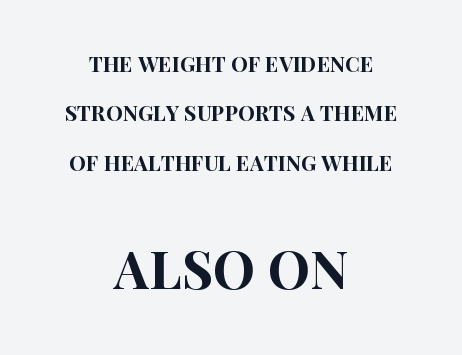
{"serif": "no", "italic": "no", "width": "condensed", "stroke_contrast": "high", "x_height": "large", "monospaced": "no", "underline": "no", "align": "center", "line_spacing": "loose", "line_spacing_ratio": 2.35, "letter_spacing": "normal", "letter_spacing_em": 0.0, "larger_block": "second", "size_ratio": 2.52, "glyph_px": 53}
